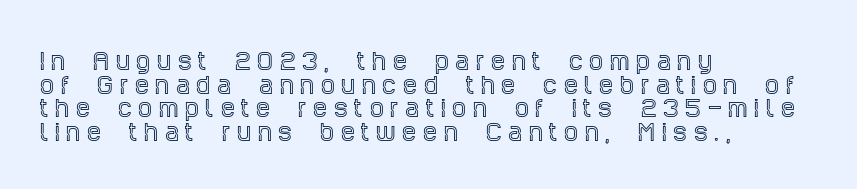
Q: Is the text italic (slanted)? A: No, it is upright.
Q: Is the text underlined? A: No.
Q: How is the paragraph aligned? A: Left-aligned.
Q: Is the spacing between letters normal or unusually wide? A: Unusually wide.
Q: Is the spacing between lines tight, normal or loose? A: Tight.
